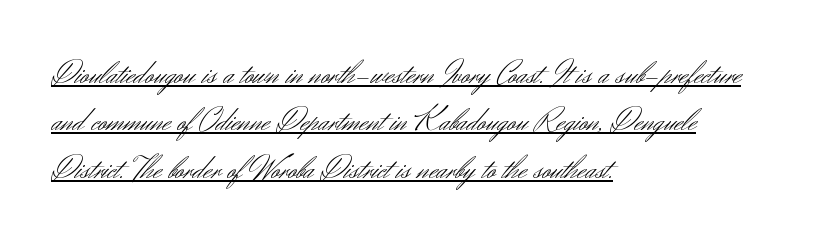
Horizontal bands of white between lines are of average thickness. These lines are composed in type without serifs. No extra tracking has been applied to these lines. Weight: not bold — regular or lighter. Each letter keeps its own natural width here, so spacing adapts to shape.
